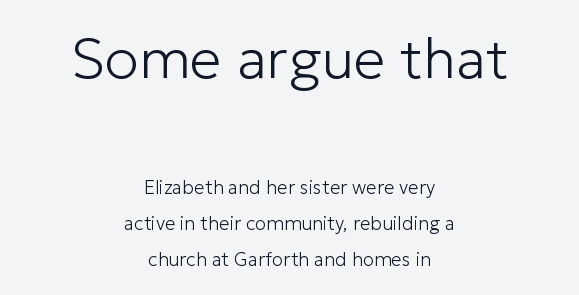
The lines in this sample share a center point and differ in where they start and stop. Beneath every word, the page is bare. Serif or sans? Sans — the stroke terminals are bare. Typesetter's note — upper block bumped up in size, lower block left smaller. Is this a fixed-width face? No — the glyphs have proportional, varying widths. The specimen reads as upright at a glance.
